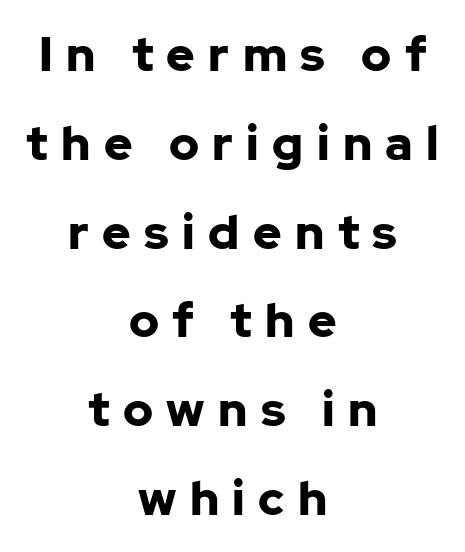
The font's upright variant was chosen for this text. Spacing between characters has been opened up far beyond the box default. The typeface chosen for these lines omits serifs. Do the characters align in a grid? No, the font is proportional.
